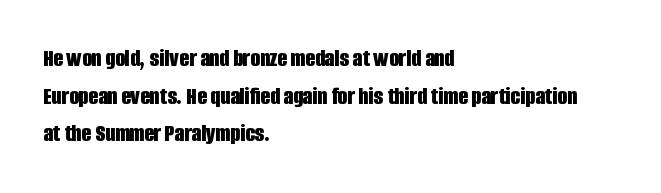
The image shows 25 px bold type, upright; set left-aligned, normal line spacing (1.51x), normal letter spacing, not underlined.
